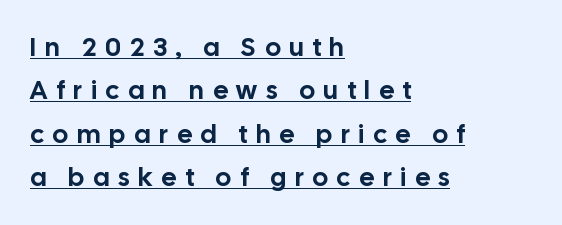
The image shows 26 px text type, upright; set left-aligned, normal line spacing (1.67x), unusually wide letter spacing (+0.34 em), underlined.
